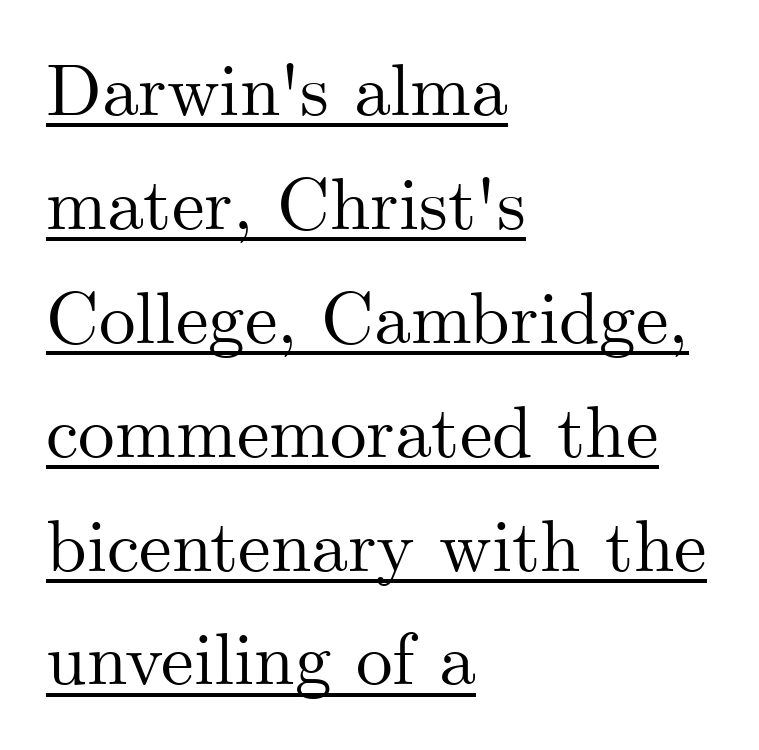
The image shows 73 px serif type, upright; set left-aligned, normal line spacing (1.56x), normal letter spacing, underlined; medium stroke contrast and a small x-height.
